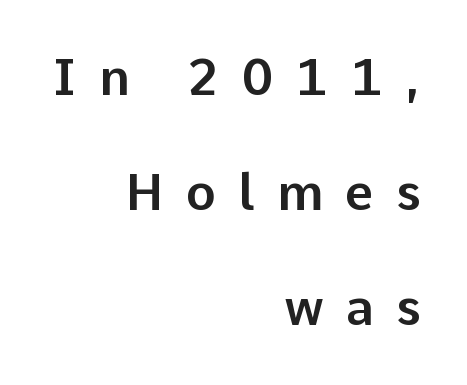
{"serif": "no", "italic": "no", "width": "normal", "stroke_contrast": "low", "x_height": "medium", "monospaced": "no", "underline": "no", "align": "right", "line_spacing": "loose", "line_spacing_ratio": 2.3, "letter_spacing": "wide", "letter_spacing_em": 0.44, "glyph_px": 50}
